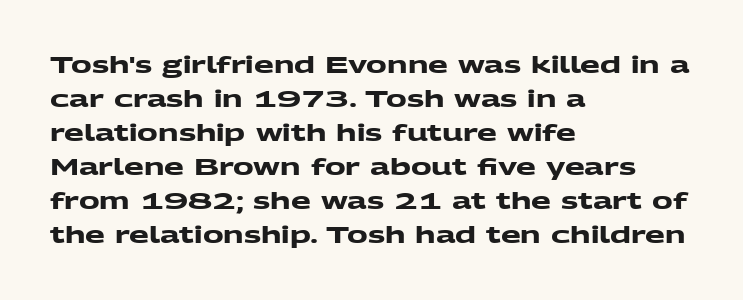
{"bold": "yes", "underline": "no", "align": "left", "line_spacing": "normal", "line_spacing_ratio": 1.48, "letter_spacing": "normal", "letter_spacing_em": 0.0, "glyph_px": 23}
